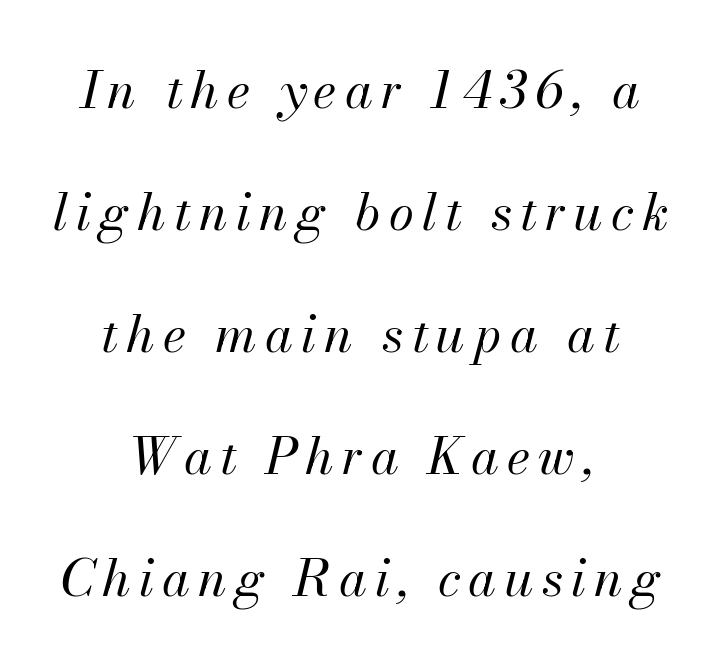
{"italic": "yes", "lean": "right", "slant_degrees": 13, "bold": "no", "weight": "regular", "width": "normal", "stroke_contrast": "medium", "x_height": "small", "monospaced": "no", "underline": "no", "align": "center", "line_spacing": "loose", "line_spacing_ratio": 2.39, "glyph_px": 51}
